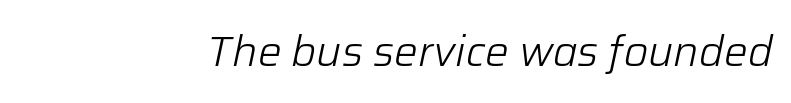
{"italic": "yes", "lean": "right", "slant_degrees": 12, "bold": "no", "weight": "light", "width": "normal", "stroke_contrast": "low", "x_height": "medium", "monospaced": "no", "underline": "no", "align": "right", "letter_spacing": "normal", "letter_spacing_em": 0.0, "glyph_px": 42}
